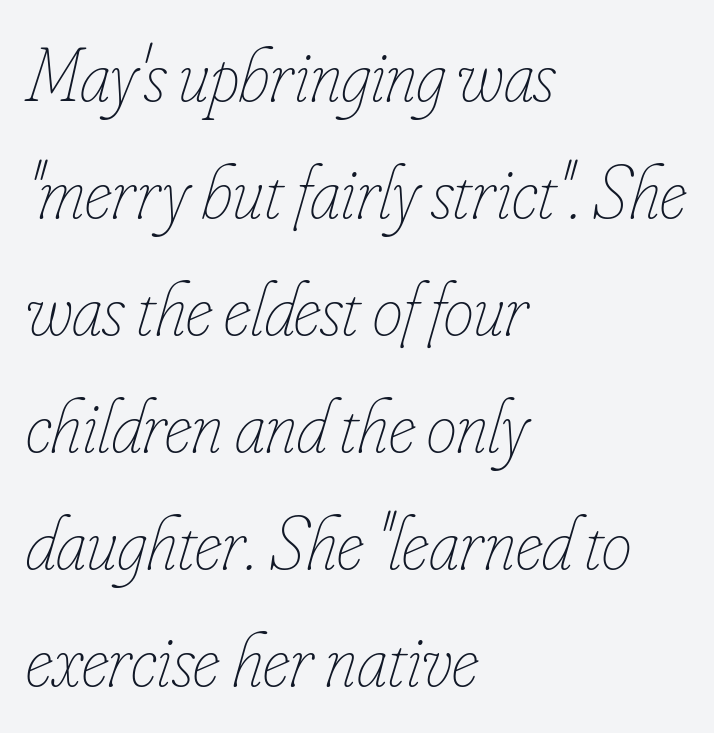
The image shows 76 px thin, condensed type, italic (leaning right); set left-aligned, normal line spacing (1.54x), normal letter spacing, not underlined; low stroke contrast and a small x-height.
